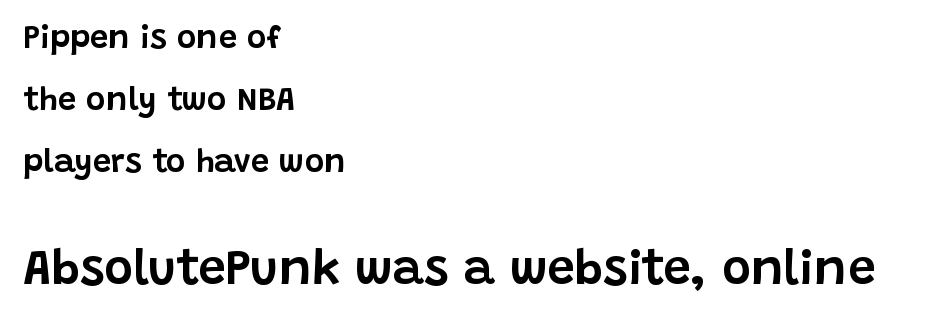
Q: Is the text italic (slanted)? A: No, it is upright.
Q: Is the typeface a serif or a sans-serif typeface? A: Sans-serif.
Q: Is the text underlined? A: No.
Q: How is the paragraph aligned? A: Left-aligned.
Q: Is the spacing between letters normal or unusually wide? A: Normal.
Q: Which block of text is set in a larger size, the first (top) or the second (bottom)? A: The second (bottom) one.
Q: Width (condensed, normal, or wide)? A: Normal.
Q: Stroke contrast? A: Low.
Q: x-height? A: Large.
Q: Monospaced? A: No.
